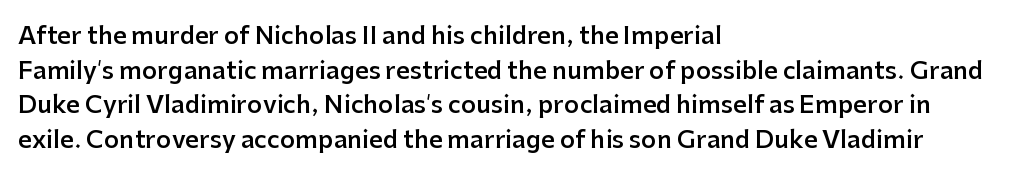
Inter-character spacing is left at the font's built-in metrics. Is there any slant? The stems are plumb. Reading down the block, your eye returns to a fixed left position each line. A semibold gives these letters moderate extra thickness, short of bold.
